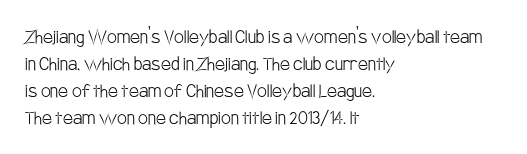
Honestly, the letter spacing is just normal — you wouldn't notice it. A student would call this left alignment; a typographer would say flush left, rag right. The font sits on the lighter half of the weight spectrum, regular included. Just letters on the line, the space beneath them empty.
